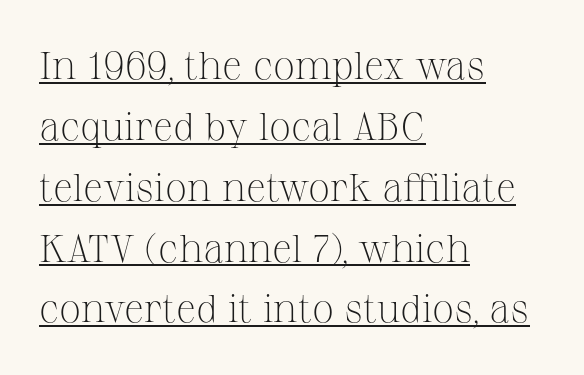
The image shows 39 px light serif type, upright; set left-aligned, normal line spacing (1.56x), normal letter spacing, underlined; medium stroke contrast and a medium x-height.
